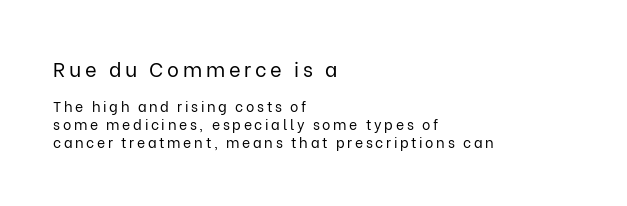
If you measured baseline to baseline, you'd find a middling distance. This rendering uses left alignment, leaving the right contour irregular. The weight tops out at a normal text grade. Does the bottom block carry the larger type? No, the top block does. The specimen reads as upright at a glance. Just letters on the line, the space beneath them empty.
